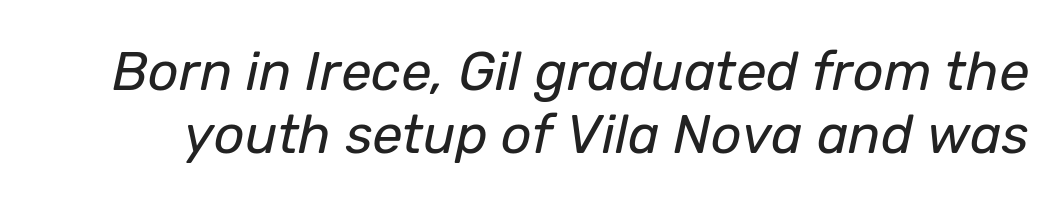
You could not count columns in this text — the font is proportionally spaced. Tracking here is standard; glyphs follow each other at the usual distance. Is the stroke heavy? The answer is a plain regular-or-lighter. Quick note: italic. Decoration check: the copy has no underline.
